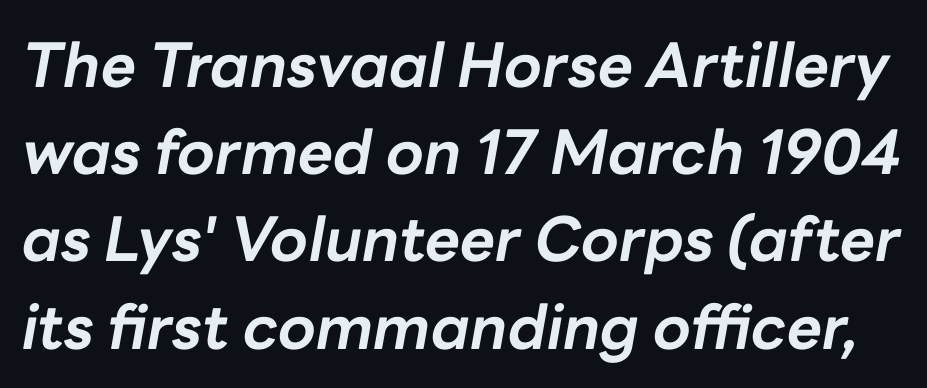
{"italic": "yes", "lean": "right", "slant_degrees": 10, "bold": "yes", "weight": "bold", "width": "normal", "stroke_contrast": "low", "x_height": "medium", "monospaced": "no", "underline": "no", "line_spacing": "normal", "line_spacing_ratio": 1.43, "letter_spacing": "normal", "letter_spacing_em": 0.0, "glyph_px": 61}
